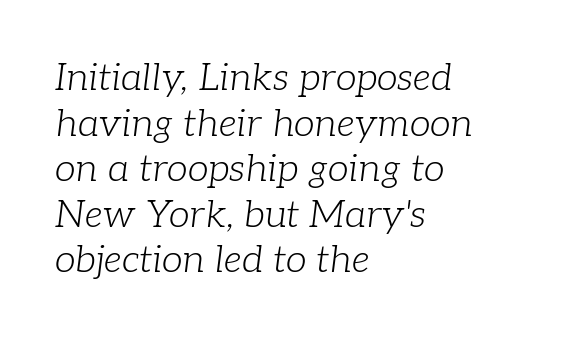
Q: Is the text bold? A: No.
Q: Is the text italic (slanted)? A: Yes, it leans right by about 7 degrees.
Q: Is the typeface a serif or a sans-serif typeface? A: Serif.
Q: Is the text underlined? A: No.
Q: How is the paragraph aligned? A: Left-aligned.
Q: Is the spacing between letters normal or unusually wide? A: Normal.
Q: Width (condensed, normal, or wide)? A: Normal.
Q: Stroke contrast? A: Low.
Q: x-height? A: Medium.
Q: Monospaced? A: No.
